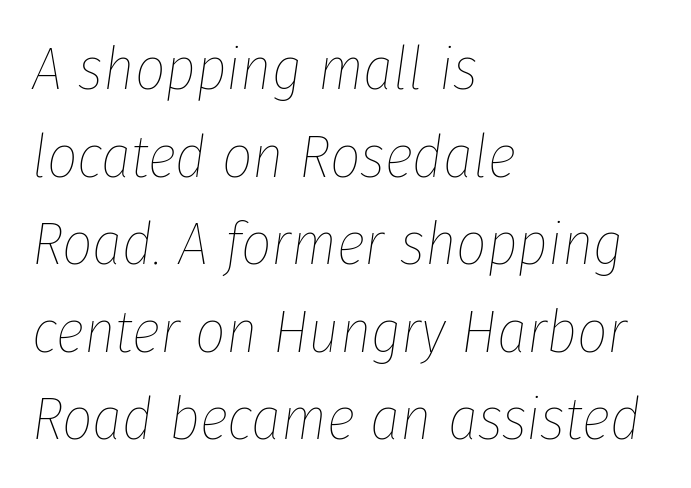
{"italic": "yes", "lean": "right", "slant_degrees": 8, "bold": "no", "weight": "thin", "width": "condensed", "stroke_contrast": "low", "x_height": "medium", "monospaced": "no", "underline": "no", "align": "left", "line_spacing": "normal", "line_spacing_ratio": 1.46, "letter_spacing": "normal", "letter_spacing_em": 0.0, "glyph_px": 60}
